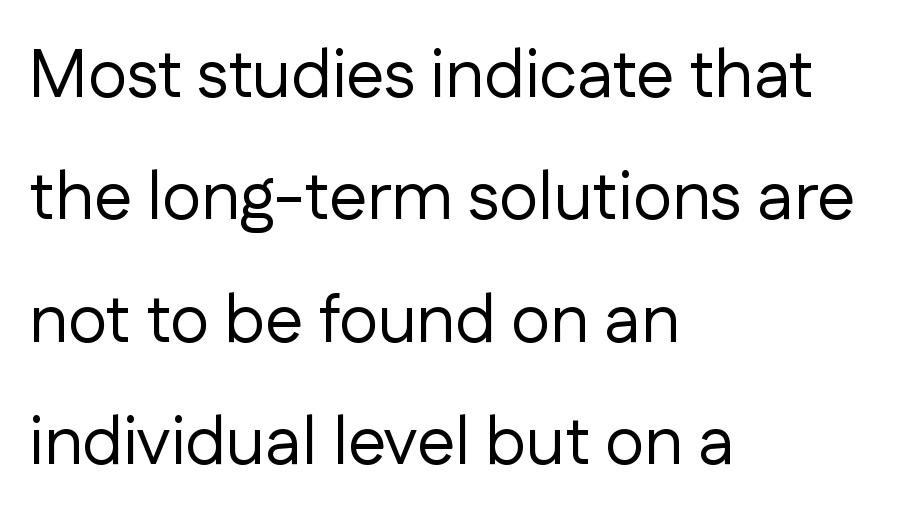
Q: Is the text bold? A: No.
Q: Is the text italic (slanted)? A: No, it is upright.
Q: Is the typeface a serif or a sans-serif typeface? A: Sans-serif.
Q: Is the text underlined? A: No.
Q: How is the paragraph aligned? A: Left-aligned.
Q: Is the spacing between letters normal or unusually wide? A: Normal.
Q: Width (condensed, normal, or wide)? A: Normal.
Q: Stroke contrast? A: Low.
Q: x-height? A: Medium.
Q: Monospaced? A: No.
